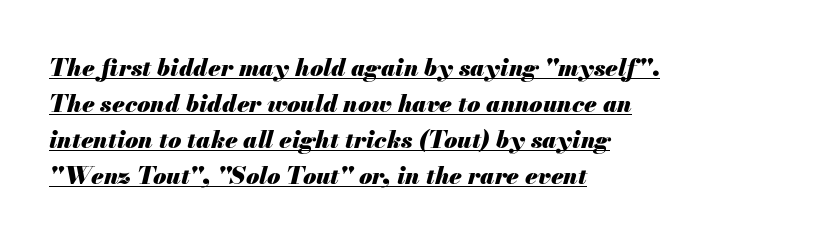
Line beginnings align vertically; line endings do not. A dark, heavy texture on the line: the type is bold. How would I describe the line gaps? Plain and ordinary. Glance below the letters and you will spot a drawn line. Does the lettering tilt? It does — this is italic. Short note: letters normally spaced.
